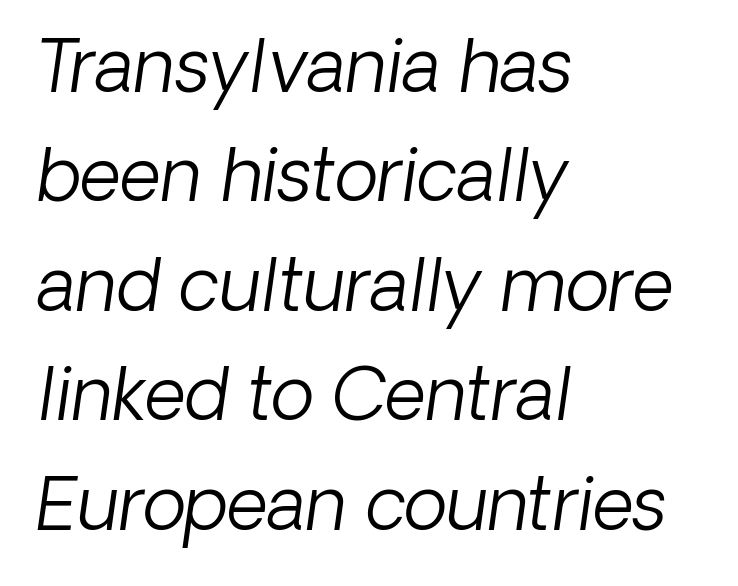
{"serif": "no", "bold": "no", "weight": "light", "width": "normal", "stroke_contrast": "low", "x_height": "medium", "monospaced": "no", "underline": "no", "align": "left", "line_spacing": "normal", "line_spacing_ratio": 1.52, "letter_spacing": "normal", "letter_spacing_em": 0.0, "glyph_px": 72}
